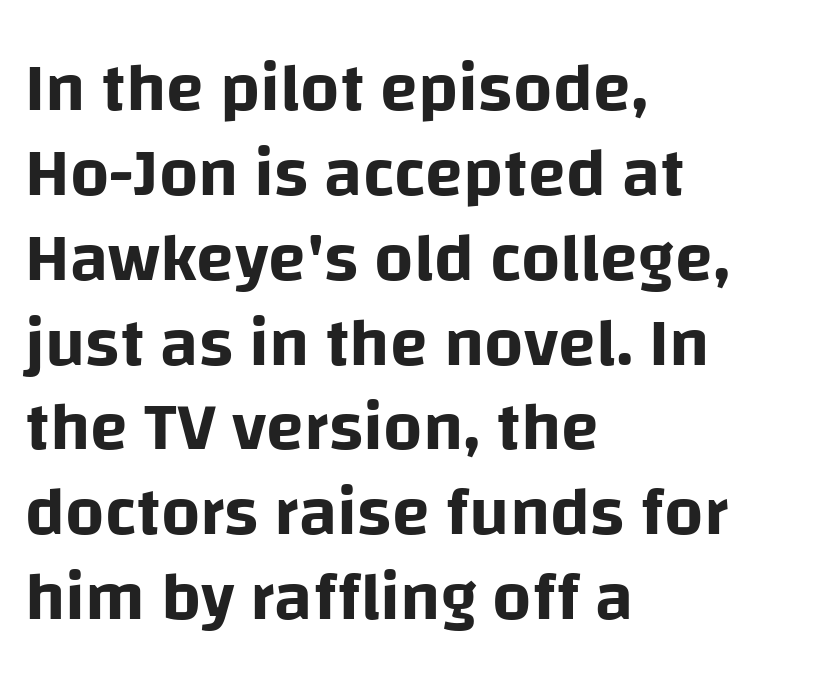
{"serif": "no", "italic": "no", "width": "normal", "stroke_contrast": "low", "x_height": "large", "monospaced": "no", "underline": "no", "align": "left", "line_spacing_ratio": 1.23, "letter_spacing": "normal", "letter_spacing_em": 0.0, "glyph_px": 69}
